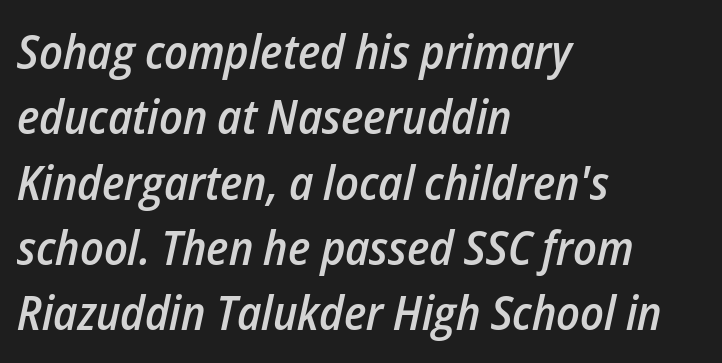
Summary of weight: moderately heavy, a semibold. The zone under the glyphs is completely vacant. This rendering leaves character spacing at its baseline value. Rendered with sloped, italic letterforms.
